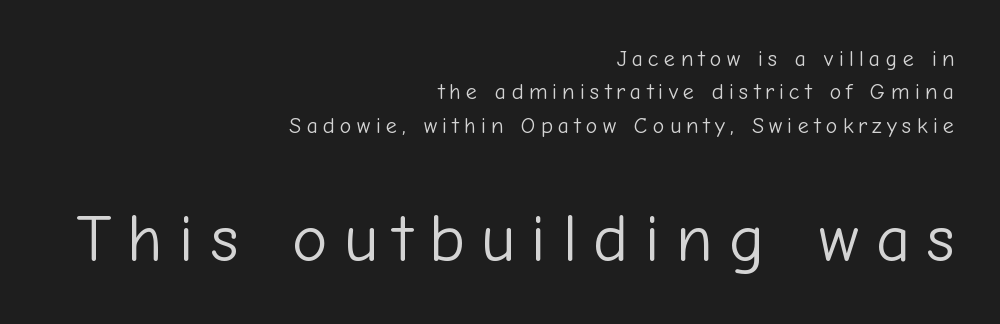
Posture: straight, roman, zero tilt. Think of a printed novel: that variable character pitch is what you see here. Quick note: interline space is typical. Alignment: flush right.
